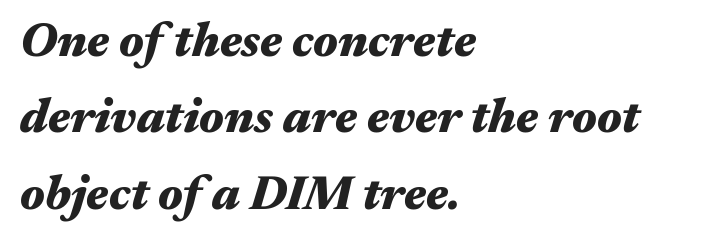
The image shows 48 px heavy, wide type, italic (leaning right); set left-aligned, normal line spacing (1.59x), normal letter spacing, not underlined; medium stroke contrast and a medium x-height.
